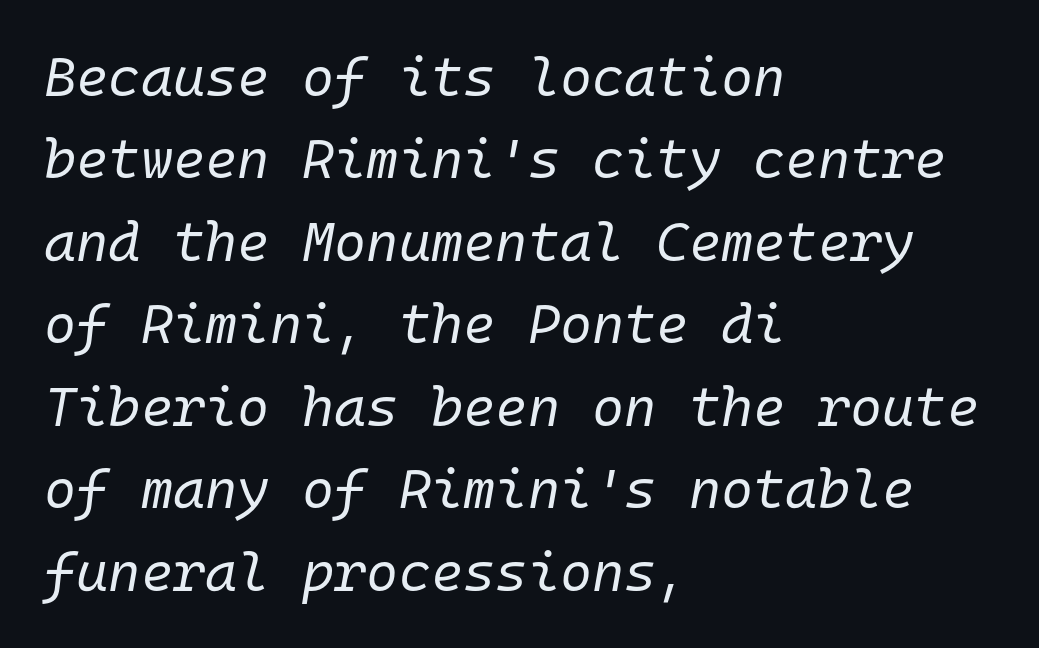
The image shows 55 px regular-weight type, italic (leaning right), monospaced; set left-aligned, normal line spacing (1.5x), normal letter spacing, not underlined; low stroke contrast and a medium x-height.
